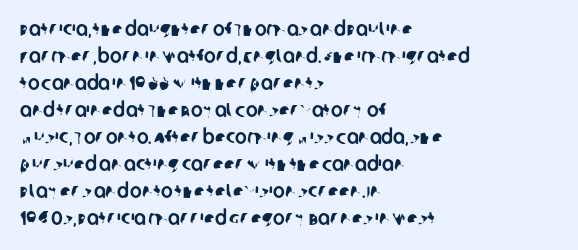
The image shows 20 px text type; set left-aligned, normal line spacing (1.35x), normal letter spacing, not underlined.
